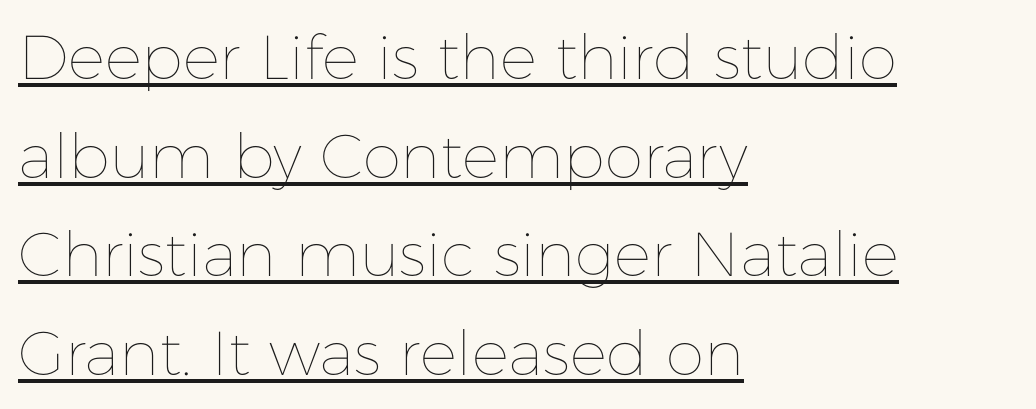
{"italic": "no", "bold": "no", "weight": "thin", "width": "normal", "stroke_contrast": "low", "x_height": "medium", "monospaced": "no", "underline": "yes", "align": "left", "line_spacing": "normal", "line_spacing_ratio": 1.59, "letter_spacing": "normal", "letter_spacing_em": 0.0, "glyph_px": 62}
